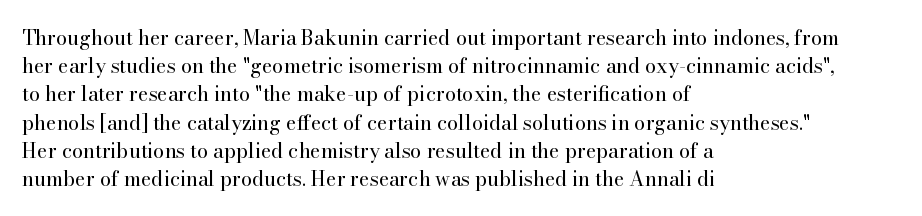
Q: Is the text bold? A: No.
Q: Is the text italic (slanted)? A: No, it is upright.
Q: Is the text underlined? A: No.
Q: How is the paragraph aligned? A: Left-aligned.
Q: Is the spacing between letters normal or unusually wide? A: Normal.
Q: Is the spacing between lines tight, normal or loose? A: Normal.
